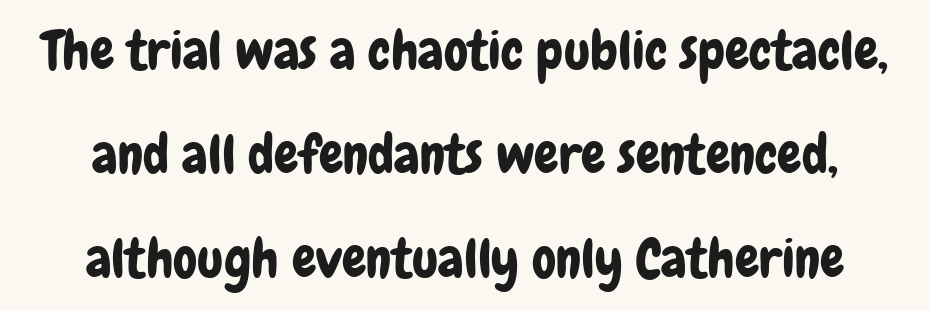
The passage shown is typed in a proportional face where columns would drift. Short and long lines alike share a common midpoint. Nothing sits at the stroke ends, so this counts as sans-serif. The baseline area is clear.
